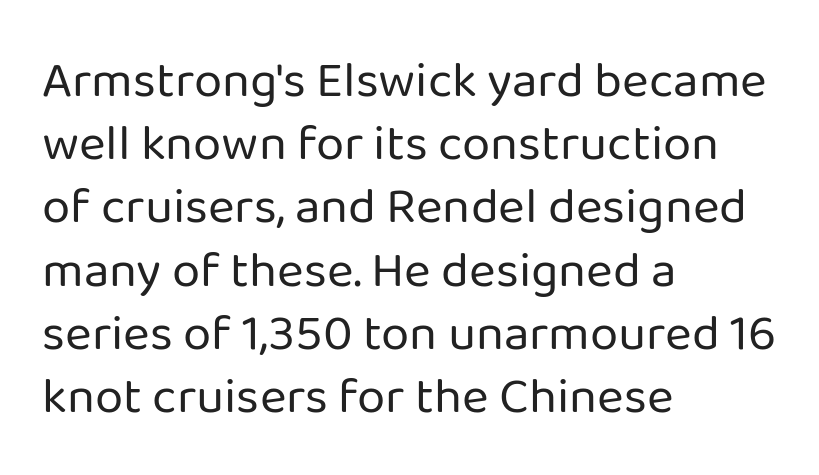
Q: Is the text bold? A: No.
Q: Is the text italic (slanted)? A: No, it is upright.
Q: Is the typeface a serif or a sans-serif typeface? A: Sans-serif.
Q: Is the text underlined? A: No.
Q: How is the paragraph aligned? A: Left-aligned.
Q: Is the spacing between letters normal or unusually wide? A: Normal.
Q: Width (condensed, normal, or wide)? A: Normal.
Q: Stroke contrast? A: Low.
Q: x-height? A: Medium.
Q: Monospaced? A: No.
